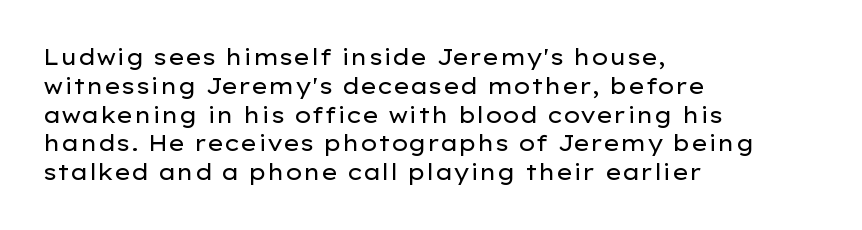
No extra ink here — the face is not bold. The ragged edge is on the right, which tells us the setting is flush left. Decoration check: the copy has no underline. Between one letter and the next there's only the usual sliver of space. No italicization has been applied; the sample stays upright. Successive baselines arrive at the customary interval.
